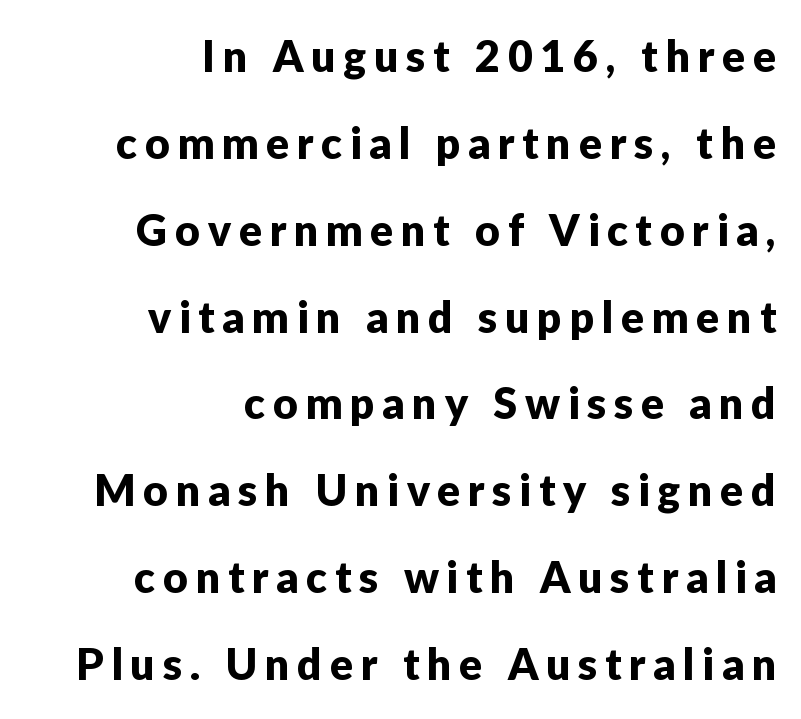
Note the varied advance widths — an 'i' is clearly narrower than an 'm'. A sans-serif font was chosen for this passage. A typesetter would mark this as roman, not italic. The compositor pushed each line to the right boundary. This block would shrink considerably if given ordinary leading; it's expanded now. Decoration check: the copy has no underline.
